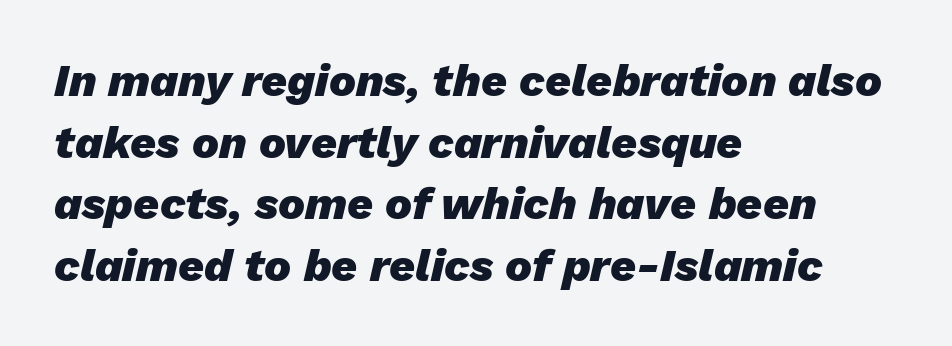
The image shows 45 px heavy type, italic (leaning right); set left-aligned, normal line spacing (1.37x), normal letter spacing, not underlined; low stroke contrast and a medium x-height.
